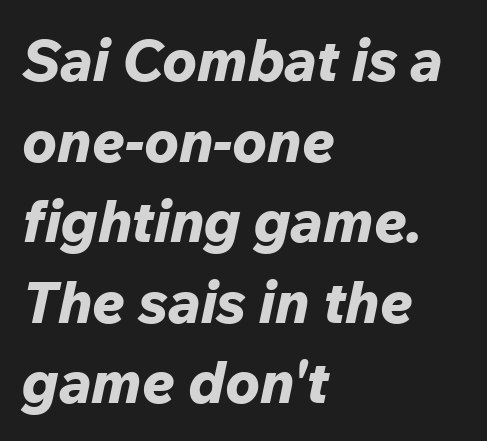
{"italic": "yes", "lean": "right", "slant_degrees": 12, "bold": "yes", "weight": "bold", "width": "normal", "stroke_contrast": "low", "x_height": "medium", "monospaced": "no", "underline": "no", "align": "left", "line_spacing": "normal", "line_spacing_ratio": 1.39, "letter_spacing": "normal", "letter_spacing_em": 0.0, "glyph_px": 58}
